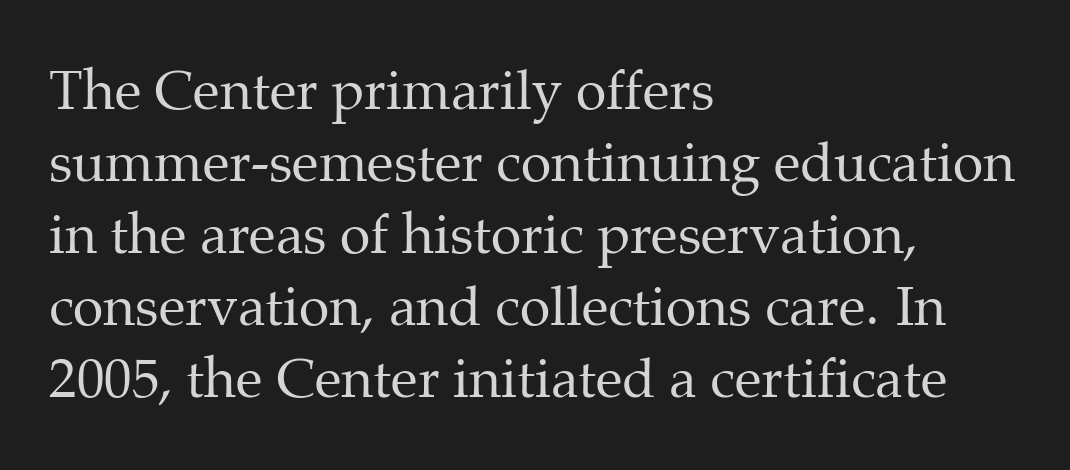
{"serif": "yes", "italic": "no", "bold": "no", "weight": "regular", "width": "normal", "stroke_contrast": "medium", "x_height": "medium", "monospaced": "no", "underline": "no", "align": "left", "line_spacing": "normal", "line_spacing_ratio": 1.31, "letter_spacing": "normal", "letter_spacing_em": 0.0, "glyph_px": 55}
